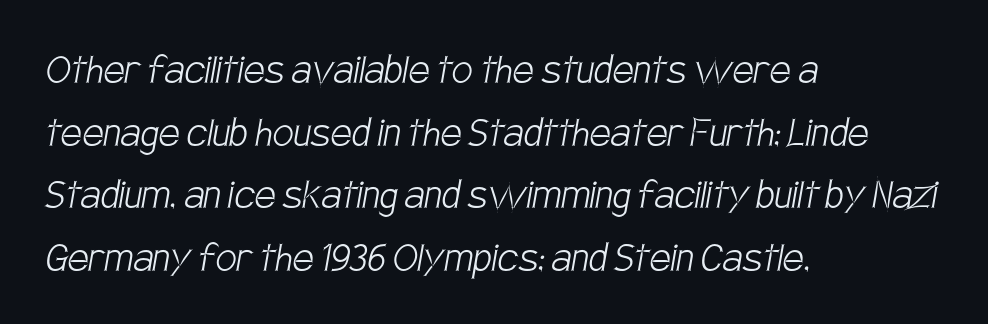
The space between consecutive lines is moderate. Varying glyph widths throughout — classic text-font behaviour. Plain, unruled lines of type. The cut favours lightness, reaching ordinary text weight at its darkest. The tracking reads as untouched default to a designer's eye. Serifs: no, the terminals of the letterforms are clean.
